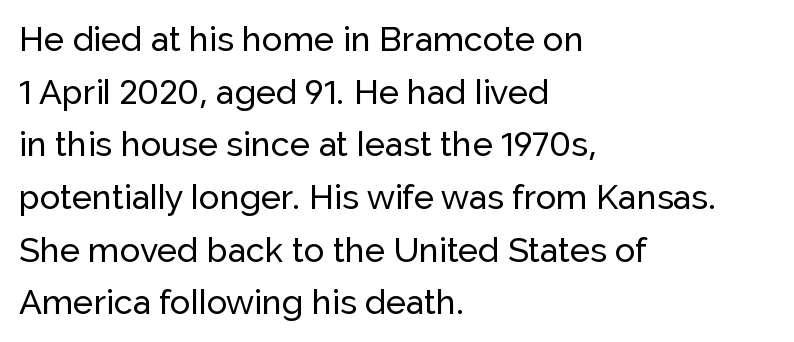
Type style note: lacks serifs. The letters advance in unequal steps, a hallmark of proportional type. Glyph-to-glyph distance matches everyday printed text. Honestly, the row spacing looks completely unremarkable.
